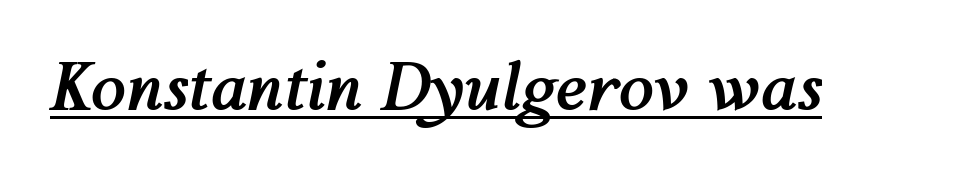
Q: Is the text bold? A: Yes.
Q: Is the text italic (slanted)? A: Yes, it leans right by about 12 degrees.
Q: Is the text underlined? A: Yes.
Q: Is the spacing between letters normal or unusually wide? A: Normal.
Q: Width (condensed, normal, or wide)? A: Normal.
Q: Stroke contrast? A: Medium.
Q: x-height? A: Medium.
Q: Monospaced? A: No.
